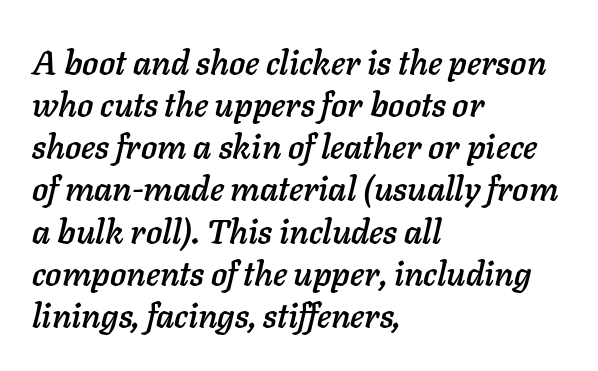
{"italic": "yes", "lean": "right", "slant_degrees": 11, "width": "normal", "stroke_contrast": "low", "x_height": "medium", "monospaced": "no", "underline": "no", "align": "left", "line_spacing_ratio": 1.24, "letter_spacing": "normal", "letter_spacing_em": 0.0, "glyph_px": 34}
